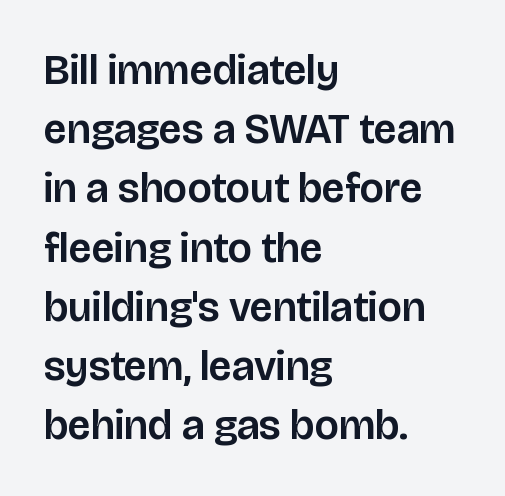
The letters stand straight up with perfectly vertical stems. Look at the tracking — it's just the regular setting, nothing added. Quick note: interline space is typical. Descenders hang freely into open space. The setting favours the left margin, as ordinary paragraphs usually do.
